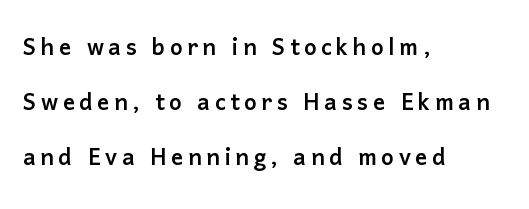
{"serif": "no", "italic": "no", "width": "normal", "stroke_contrast": "low", "x_height": "medium", "monospaced": "no", "underline": "no", "align": "left", "line_spacing_ratio": 1.84, "glyph_px": 30}
